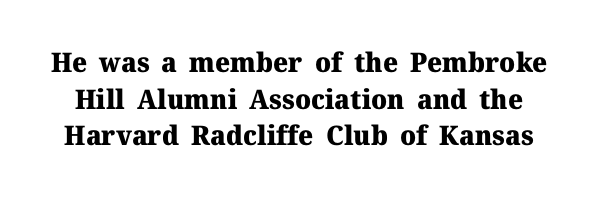
The image shows 27 px bold type, upright; set normal line spacing (1.36x), normal letter spacing, not underlined.
